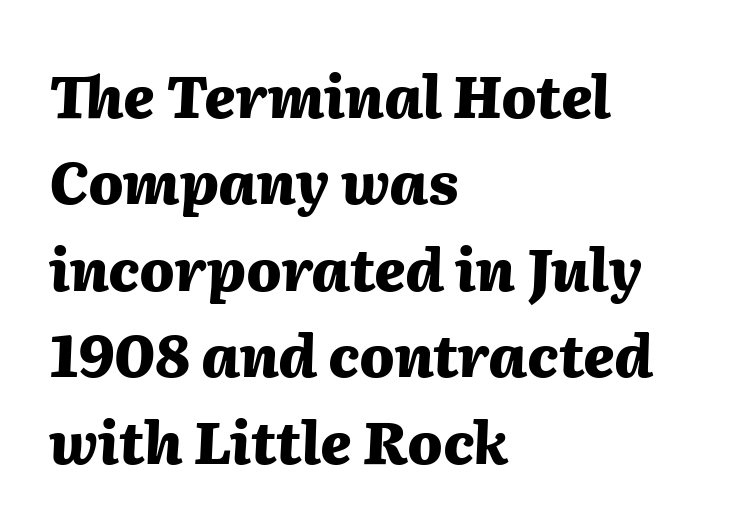
Italic? Definitely — the glyphs are oblique. Compared with typical paragraphs, the rows here are spaced about the same. In terms of letterspacing, this is plain default setting. Every letter is thick-stroked: bold, no question. The text block is weighted toward the left margin, trailing off unevenly rightward. Letters rest on an invisible, unmarked baseline.
